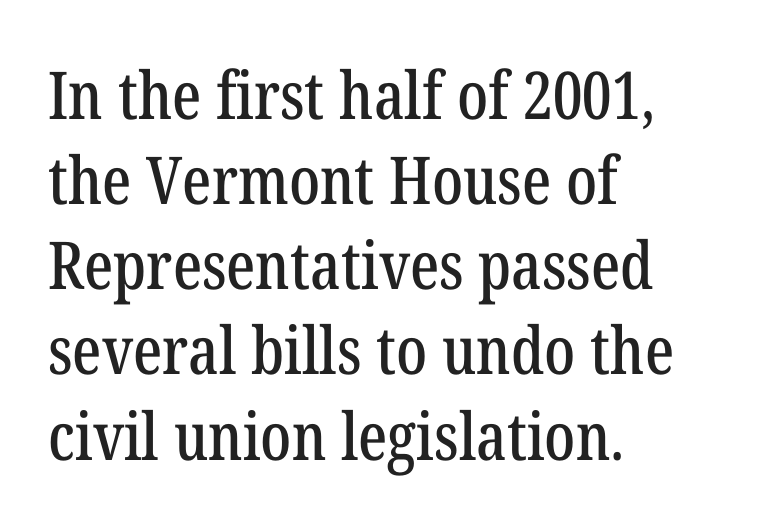
Q: Is the text italic (slanted)? A: No, it is upright.
Q: Is the typeface a serif or a sans-serif typeface? A: Serif.
Q: Is the text underlined? A: No.
Q: How is the paragraph aligned? A: Left-aligned.
Q: Is the spacing between letters normal or unusually wide? A: Normal.
Q: Is the spacing between lines tight, normal or loose? A: Normal.
Q: Width (condensed, normal, or wide)? A: Condensed.
Q: Stroke contrast? A: Low.
Q: x-height? A: Medium.
Q: Monospaced? A: No.
